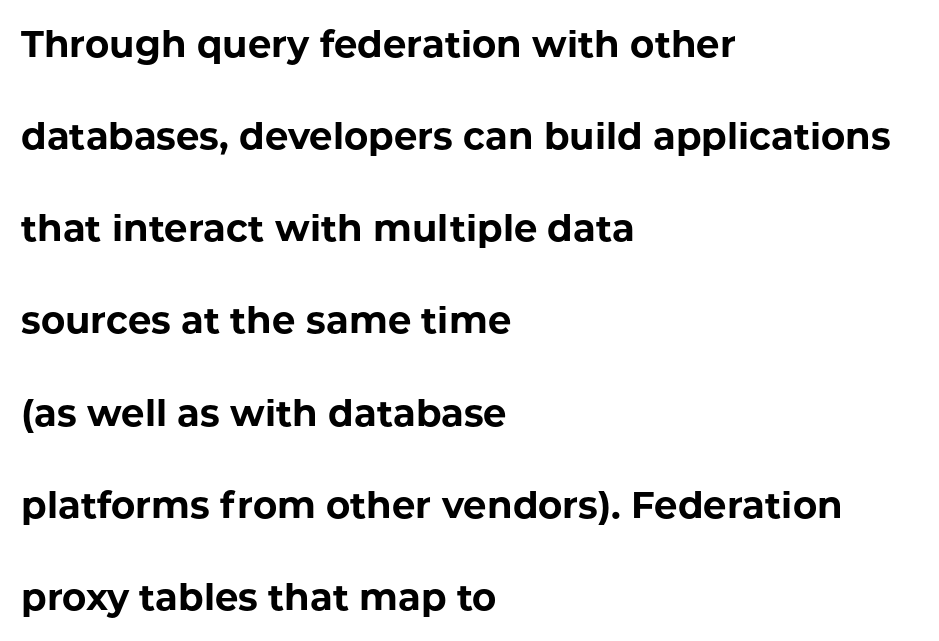
The image shows 37 px bold sans-serif type, upright; set left-aligned, loose line spacing (2.49x), normal letter spacing, not underlined; low stroke contrast and a medium x-height.
